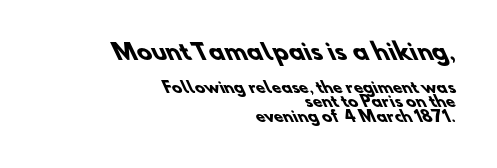
Q: Is the text bold? A: Yes.
Q: Is the text underlined? A: No.
Q: How is the paragraph aligned? A: Right-aligned.
Q: Is the spacing between letters normal or unusually wide? A: Normal.
Q: Is the spacing between lines tight, normal or loose? A: Tight.
Q: Which block of text is set in a larger size, the first (top) or the second (bottom)? A: The first (top) one.
